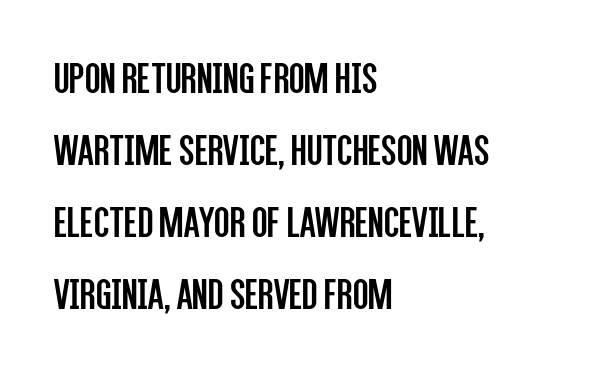
The gap between lines stays unmarked. Characters remain perfectly vertical along every line. Spacing verdict: proportional, widths tailored to each character. A light-to-regular cut is what we see here. Classification — sans serif. Typeset ragged right — the left edge is the straight one.
